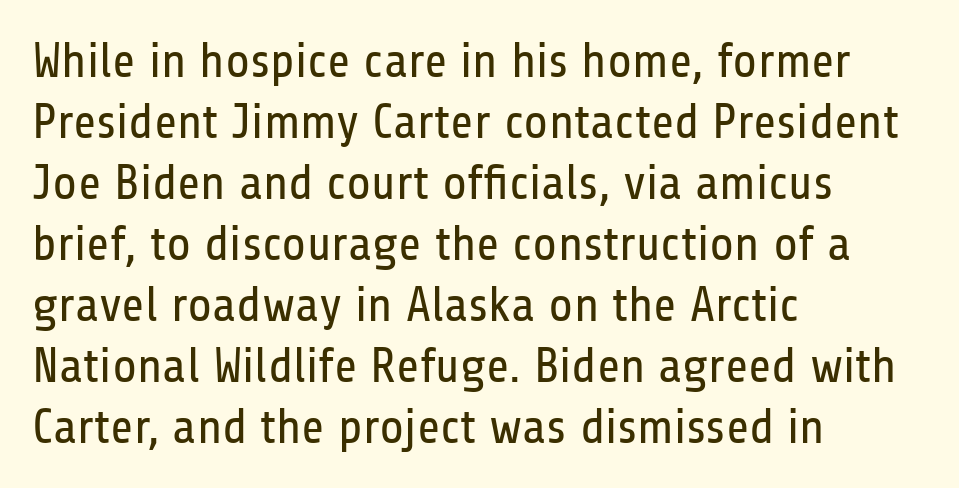
The image shows 50 px regular-weight, condensed sans-serif type, upright; set left-aligned, line spacing 1.22x, normal letter spacing, not underlined; low stroke contrast and a medium x-height.
